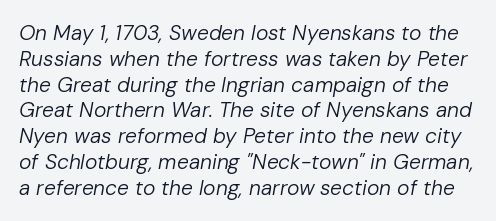
The image shows 21 px text type, italic (leaning right); set line spacing 1.23x, normal letter spacing, not underlined.
